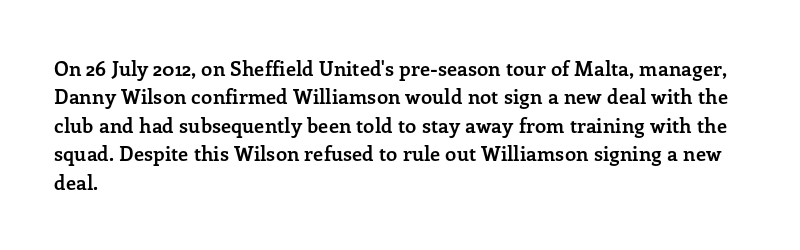
The image shows 20 px bold type, upright; set left-aligned, normal line spacing (1.42x), normal letter spacing, not underlined.
